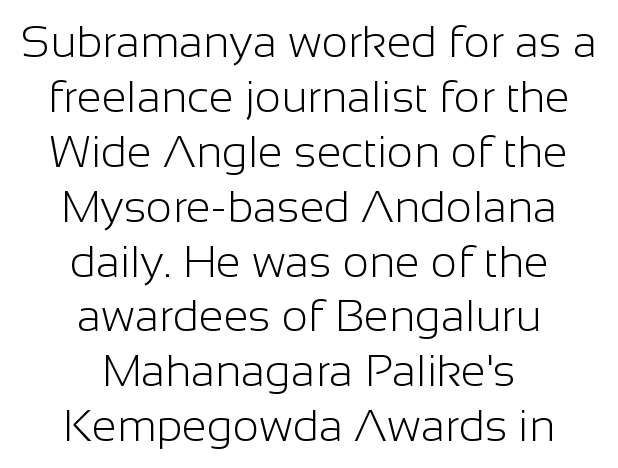
Q: Is the text bold? A: No.
Q: Is the text italic (slanted)? A: No, it is upright.
Q: Is the typeface a serif or a sans-serif typeface? A: Sans-serif.
Q: Is the text underlined? A: No.
Q: How is the paragraph aligned? A: Centered.
Q: Is the spacing between letters normal or unusually wide? A: Normal.
Q: Width (condensed, normal, or wide)? A: Normal.
Q: Stroke contrast? A: Low.
Q: x-height? A: Medium.
Q: Monospaced? A: No.
